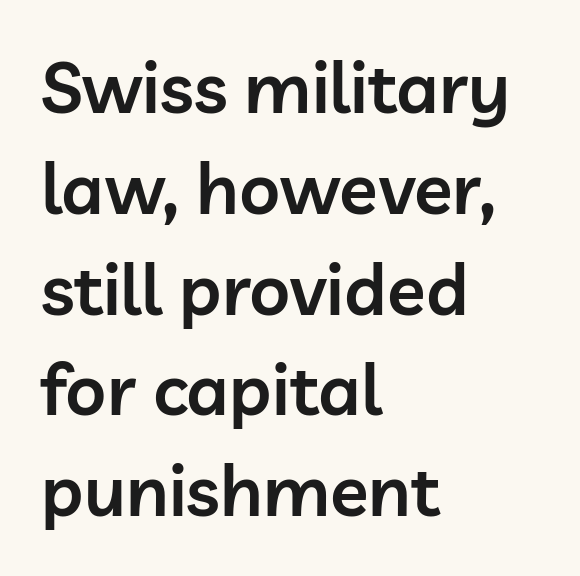
Q: Is the text bold? A: Semi-bold.
Q: Is the text italic (slanted)? A: No, it is upright.
Q: Is the typeface a serif or a sans-serif typeface? A: Sans-serif.
Q: Is the text underlined? A: No.
Q: How is the paragraph aligned? A: Left-aligned.
Q: Is the spacing between letters normal or unusually wide? A: Normal.
Q: Is the spacing between lines tight, normal or loose? A: Normal.
Q: Width (condensed, normal, or wide)? A: Normal.
Q: Stroke contrast? A: Low.
Q: x-height? A: Medium.
Q: Monospaced? A: No.
